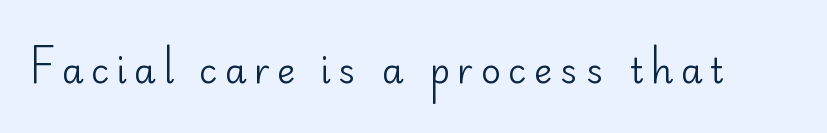
{"serif": "no", "italic": "no", "bold": "no", "weight": "regular", "width": "normal", "stroke_contrast": "low", "x_height": "small", "monospaced": "no", "underline": "no", "letter_spacing": "wide", "letter_spacing_em": 0.21, "glyph_px": 35}
